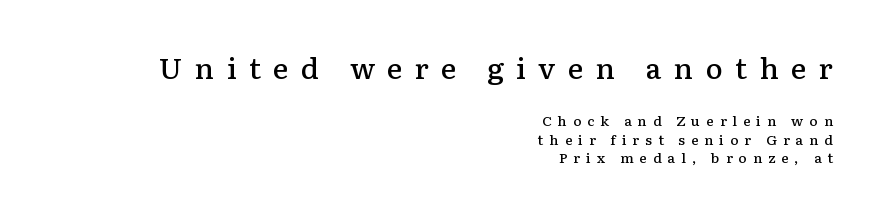
The image shows 29 px semibold serif type, upright; set right-aligned, normal line spacing (1.31x), unusually wide letter spacing (+0.43 em), not underlined; the first (top) block is 2.07x larger; low stroke contrast and a medium x-height.
